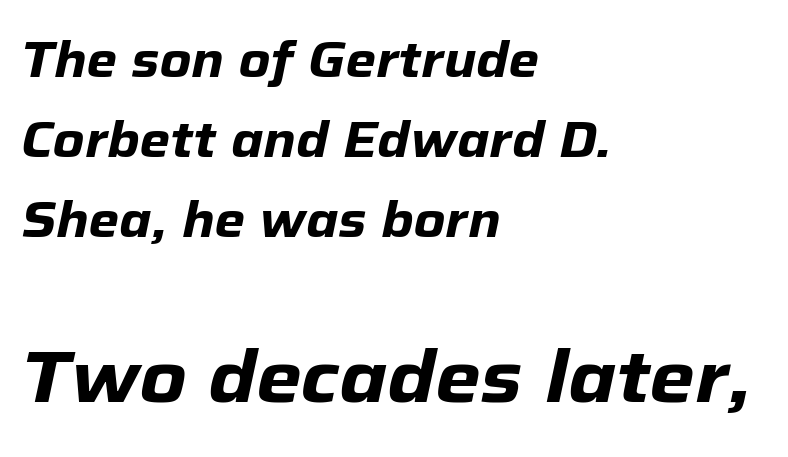
The image shows 73 px heavy type, italic (leaning right); set left-aligned, normal line spacing (1.63x), normal letter spacing, not underlined; the second (bottom) block is 1.49x larger; low stroke contrast and a medium x-height.
